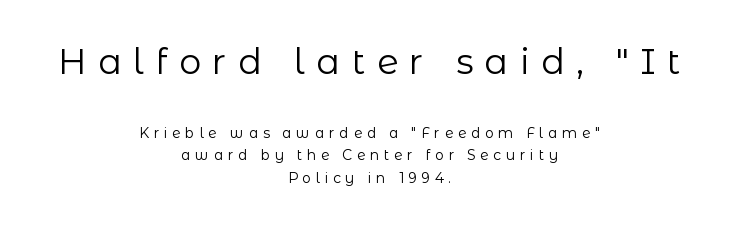
Has an underline been added? It has not. The gaps between neighbouring characters are conspicuously large. Heft: none added — not bold. Unlike a traditional serif, this face leaves its strokes unadorned. Character widths vary here, with narrow letters taking less room than wide ones.
